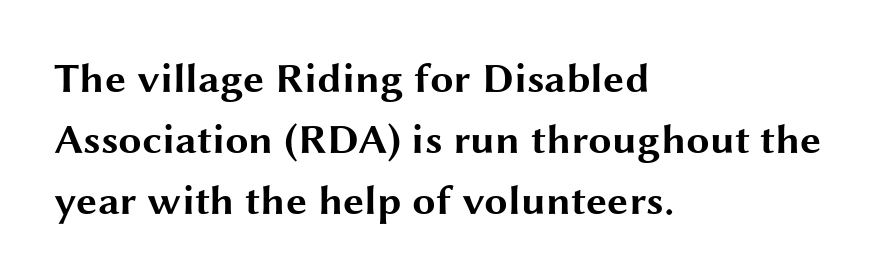
Stroke terminals: plain, sans-serif. What stands out about the letter spacing? Nothing — it is the standard amount. Varying glyph widths throughout — classic text-font behaviour. The strip under each line holds only bare page. In terms of weight, the rendering is a true, heavy bold. Each new line begins a customary step beneath the previous one.
